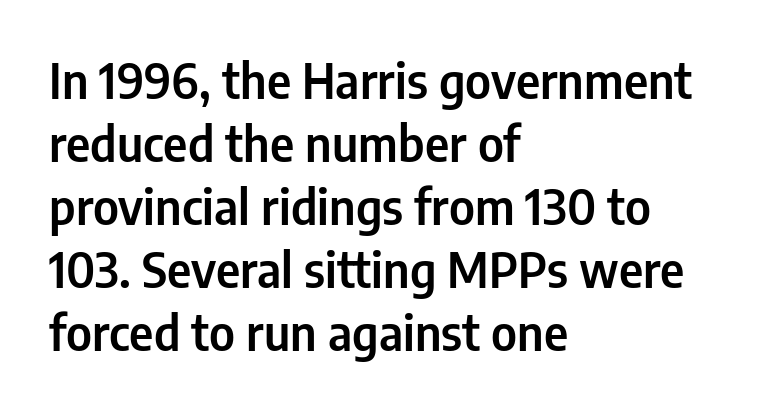
Grotesque or geometric, the face here clearly has no serifs. Regular leading. Observe the ordinary spacing: letters are neighbours, not strangers. The setting favours the left margin, as ordinary paragraphs usually do.
